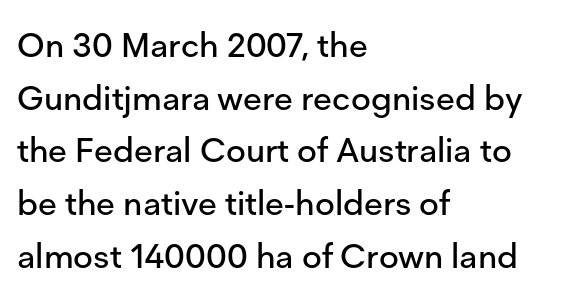
{"serif": "no", "italic": "no", "width": "normal", "stroke_contrast": "low", "x_height": "medium", "monospaced": "no", "underline": "no", "align": "left", "line_spacing": "normal", "line_spacing_ratio": 1.55, "letter_spacing": "normal", "letter_spacing_em": 0.0, "glyph_px": 34}
